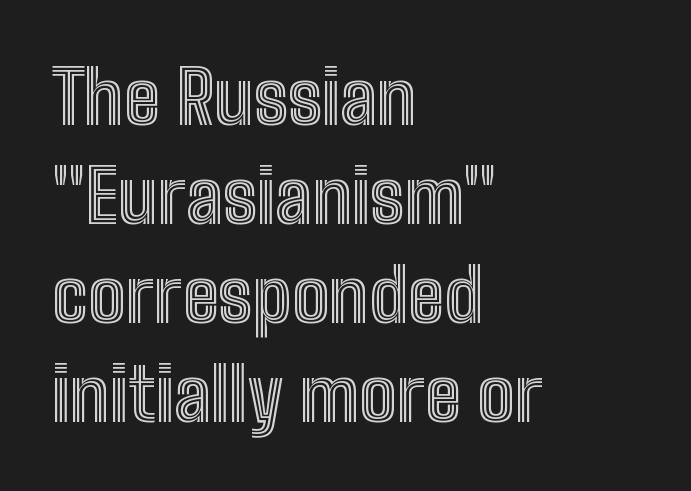
Does the leading feel generous? No, just average. The face used here is proportionally spaced, like ordinary book or web type. This sample uses an upright cut, with every glyph sitting square on the baseline. Letters rest on an invisible, unmarked baseline. Words appear dense and cohesive because spacing is normal.
